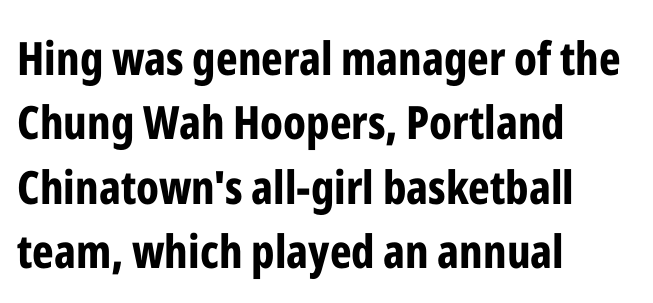
{"serif": "no", "italic": "no", "bold": "yes", "weight": "bold", "width": "condensed", "stroke_contrast": "low", "x_height": "medium", "monospaced": "no", "underline": "no", "align": "left", "line_spacing": "normal", "line_spacing_ratio": 1.4, "letter_spacing": "normal", "letter_spacing_em": 0.0, "glyph_px": 46}
